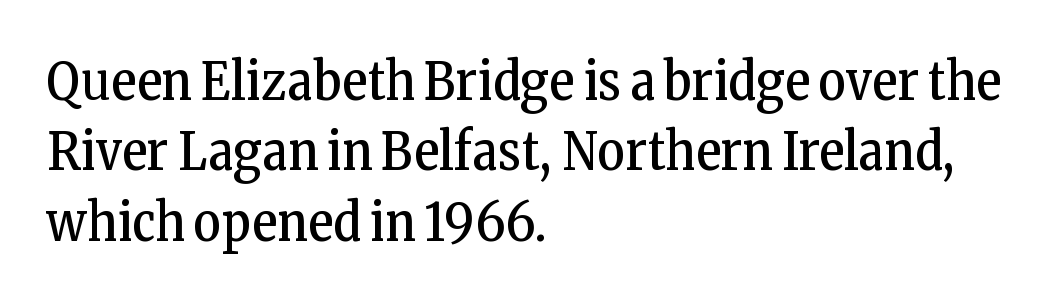
Q: Is the text bold? A: No.
Q: Is the text italic (slanted)? A: No, it is upright.
Q: Is the typeface a serif or a sans-serif typeface? A: Serif.
Q: Is the text underlined? A: No.
Q: How is the paragraph aligned? A: Left-aligned.
Q: Is the spacing between letters normal or unusually wide? A: Normal.
Q: Is the spacing between lines tight, normal or loose? A: Normal.
Q: Width (condensed, normal, or wide)? A: Condensed.
Q: Stroke contrast? A: Low.
Q: x-height? A: Medium.
Q: Monospaced? A: No.
